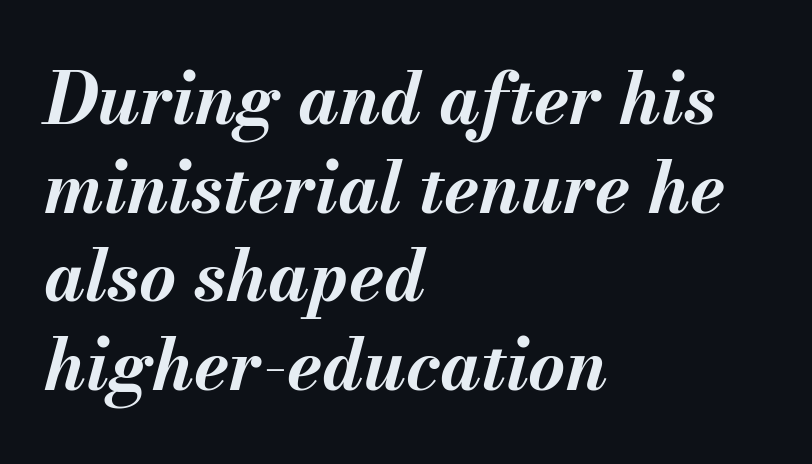
Q: Is the text bold? A: Yes.
Q: Is the text italic (slanted)? A: Yes, it leans right by about 13 degrees.
Q: Is the text underlined? A: No.
Q: How is the paragraph aligned? A: Left-aligned.
Q: Is the spacing between letters normal or unusually wide? A: Normal.
Q: Is the spacing between lines tight, normal or loose? A: Normal.
Q: Width (condensed, normal, or wide)? A: Normal.
Q: Stroke contrast? A: Medium.
Q: x-height? A: Small.
Q: Monospaced? A: No.
